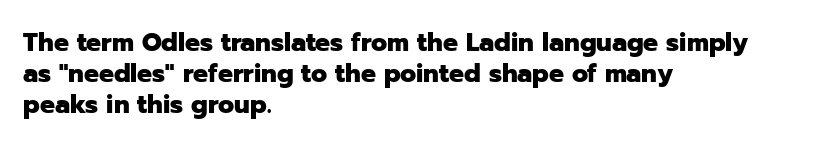
The image shows 25 px bold type, upright; set left-aligned, normal line spacing (1.25x), normal letter spacing, not underlined.
